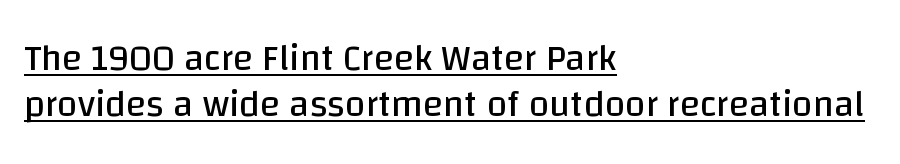
{"serif": "no", "italic": "no", "bold": "no", "weight": "regular", "width": "normal", "stroke_contrast": "low", "x_height": "large", "monospaced": "no", "underline": "yes", "align": "left", "line_spacing": "normal", "line_spacing_ratio": 1.25, "letter_spacing": "normal", "letter_spacing_em": 0.0, "glyph_px": 37}
